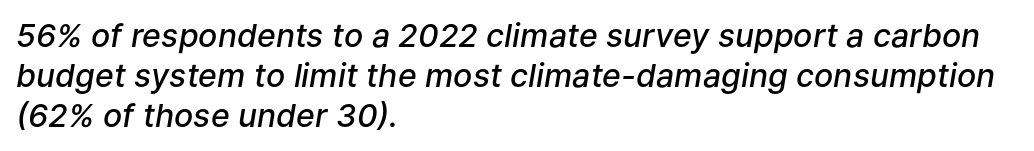
Q: Is the text bold? A: Semi-bold.
Q: Is the text italic (slanted)? A: Yes, it leans right by about 9 degrees.
Q: Is the text underlined? A: No.
Q: How is the paragraph aligned? A: Left-aligned.
Q: Is the spacing between letters normal or unusually wide? A: Normal.
Q: Is the spacing between lines tight, normal or loose? A: Normal.
Q: Width (condensed, normal, or wide)? A: Normal.
Q: Stroke contrast? A: Low.
Q: x-height? A: Medium.
Q: Monospaced? A: No.
